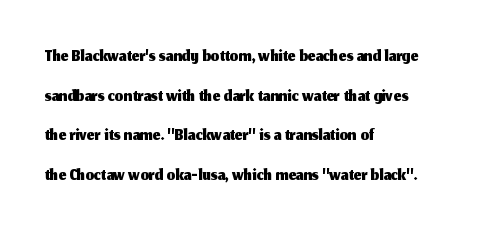
Q: Is the text italic (slanted)? A: No, it is upright.
Q: Is the text underlined? A: No.
Q: How is the paragraph aligned? A: Left-aligned.
Q: Is the spacing between letters normal or unusually wide? A: Normal.
Q: Is the spacing between lines tight, normal or loose? A: Normal.
